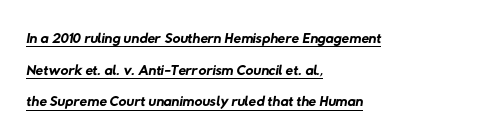
{"bold": "no", "underline": "yes", "align": "left", "line_spacing": "normal", "line_spacing_ratio": 1.44, "letter_spacing": "normal", "letter_spacing_em": 0.0, "glyph_px": 22}
